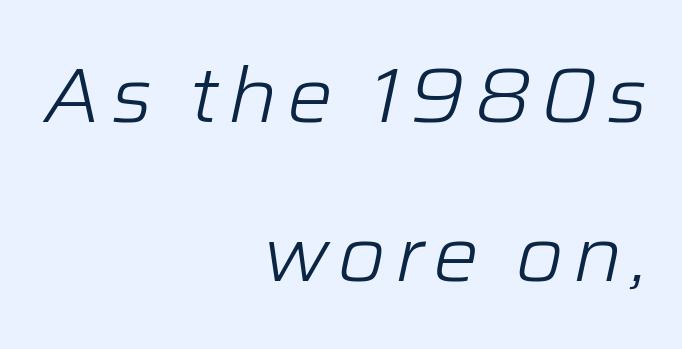
{"italic": "yes", "lean": "right", "slant_degrees": 12, "bold": "no", "weight": "light", "width": "normal", "stroke_contrast": "low", "x_height": "medium", "monospaced": "no", "underline": "no", "align": "right", "line_spacing": "loose", "line_spacing_ratio": 2.06, "glyph_px": 77}
